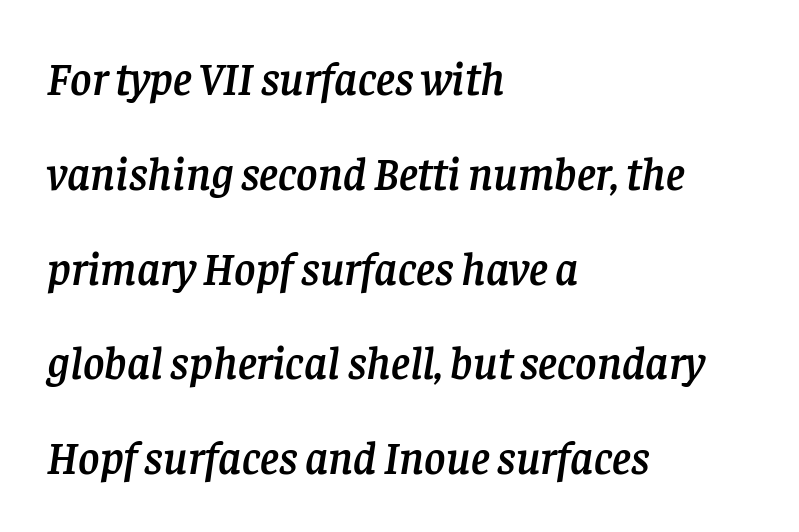
The text was rendered using a seriffed face with decorative stroke endings. Successive baselines arrive slowly, with a big drop between each. Each letter keeps its own natural width here, so spacing adapts to shape. Short note: letters normally spaced. The text carries the slant typical of an italic or oblique font. The paragraph has a hard left edge and a soft right edge.
